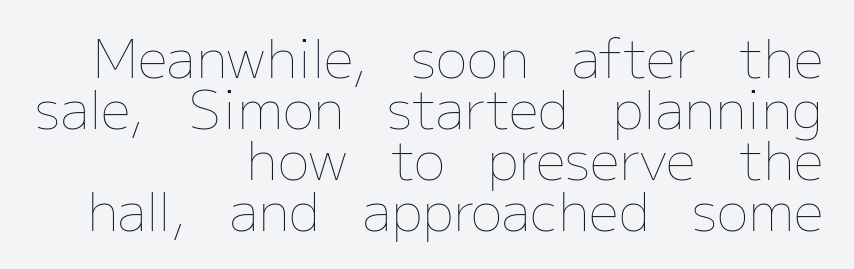
The image shows 53 px thin type, upright; set right-aligned, tight line spacing (0.96x), normal letter spacing, not underlined; low stroke contrast and a medium x-height.
